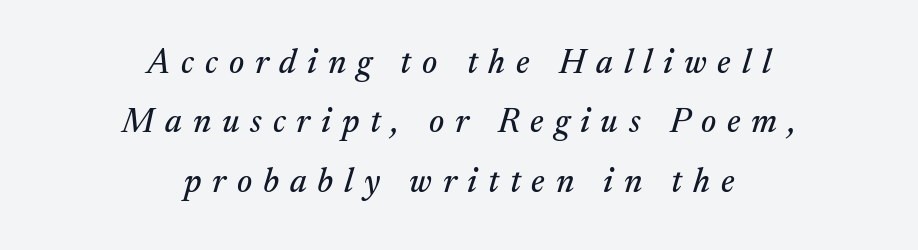
Classification — serif. Is this a fixed-width face? No — the glyphs have proportional, varying widths. The whitespace from short lines is split evenly between both sides. The foot of each line stays bare and open. The gaps between neighbouring characters are conspicuously large. The rendering applies a slant to the glyphs.
